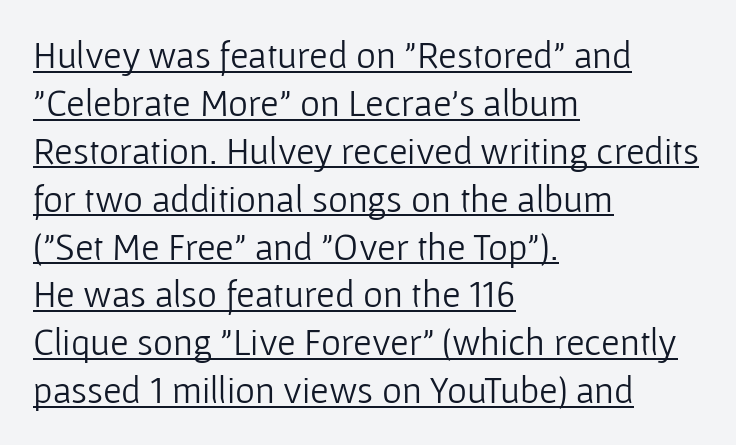
Q: Is the text bold? A: No.
Q: Is the text italic (slanted)? A: No, it is upright.
Q: Is the typeface a serif or a sans-serif typeface? A: Sans-serif.
Q: Is the text underlined? A: Yes.
Q: How is the paragraph aligned? A: Left-aligned.
Q: Is the spacing between letters normal or unusually wide? A: Normal.
Q: Is the spacing between lines tight, normal or loose? A: Normal.
Q: Width (condensed, normal, or wide)? A: Normal.
Q: Stroke contrast? A: Low.
Q: x-height? A: Medium.
Q: Monospaced? A: No.
